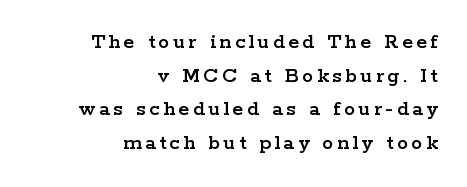
The image shows 22 px text type, upright; set right-aligned, normal line spacing (1.53x), not underlined.
